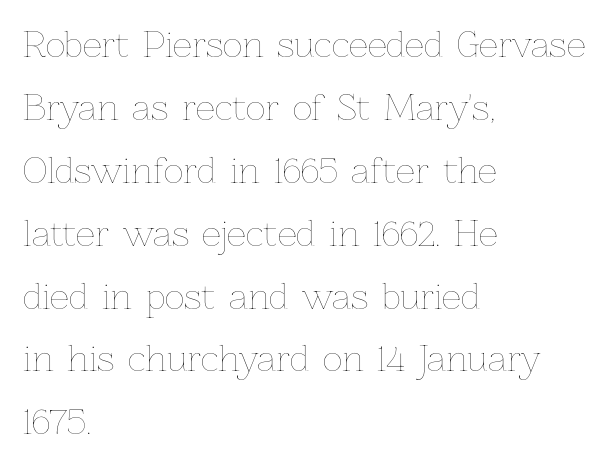
The image shows 34 px thin type, upright; set left-aligned, line spacing 1.85x, normal letter spacing, not underlined; low stroke contrast and a medium x-height.
